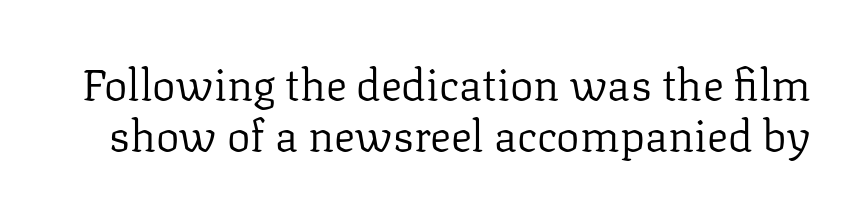
The image shows 44 px regular-weight serif type, upright; set line spacing 1.16x, normal letter spacing, not underlined; low stroke contrast and a medium x-height.
